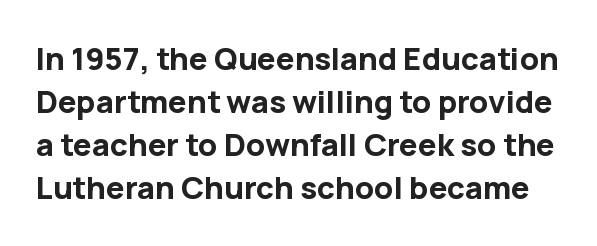
The strip under each line holds only bare page. Character widths vary here, with narrow letters taking less room than wide ones. The face used here is rendered with its standard letterfit. No feet cap the strokes, marking this as sans-serif type.
